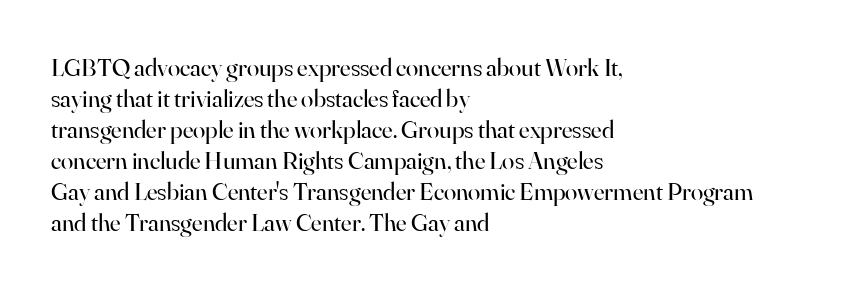
Q: Is the text bold? A: No.
Q: Is the text italic (slanted)? A: No, it is upright.
Q: Is the text underlined? A: No.
Q: How is the paragraph aligned? A: Left-aligned.
Q: Is the spacing between letters normal or unusually wide? A: Normal.
